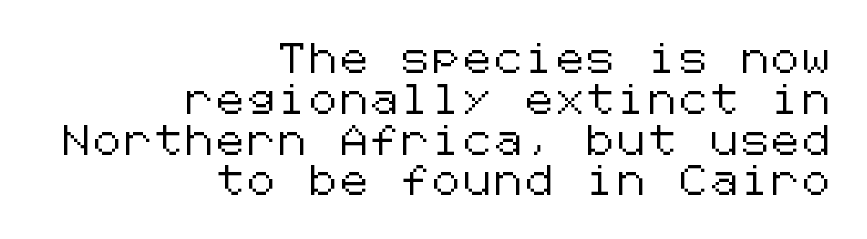
The image shows 30 px sans-serif type, upright; set right-aligned, normal line spacing (1.36x), not underlined; low stroke contrast and a medium x-height.
